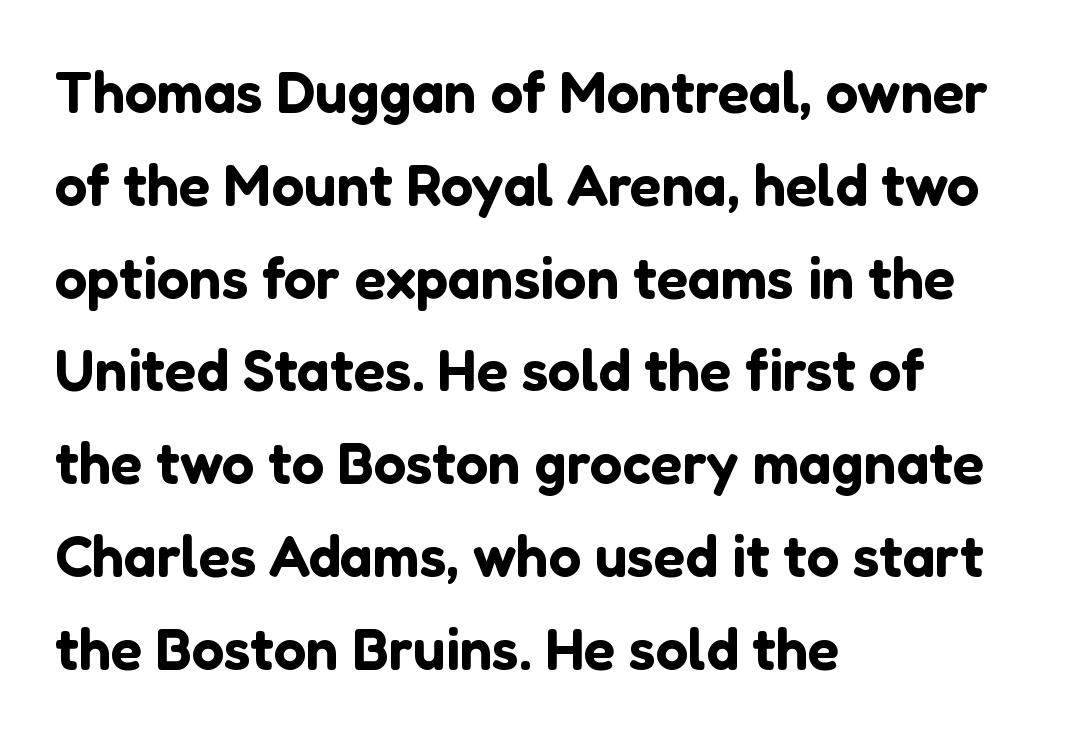
{"serif": "no", "italic": "no", "width": "normal", "stroke_contrast": "low", "x_height": "medium", "monospaced": "no", "underline": "no", "align": "left", "line_spacing": "normal", "line_spacing_ratio": 1.6, "letter_spacing": "normal", "letter_spacing_em": 0.0, "glyph_px": 58}
